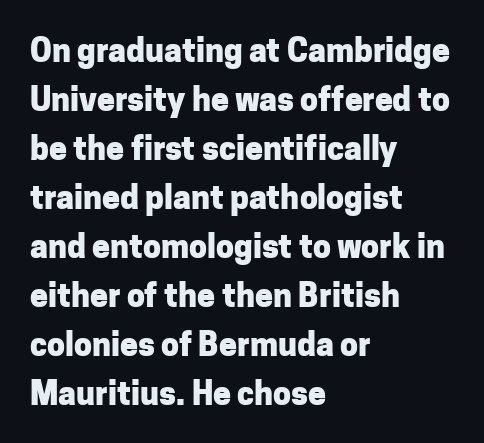
{"serif": "no", "italic": "no", "bold": "yes", "weight": "heavy", "width": "normal", "stroke_contrast": "low", "x_height": "medium", "monospaced": "no", "underline": "no", "align": "left", "line_spacing": "normal", "line_spacing_ratio": 1.53, "letter_spacing": "normal", "letter_spacing_em": 0.0, "glyph_px": 32}
